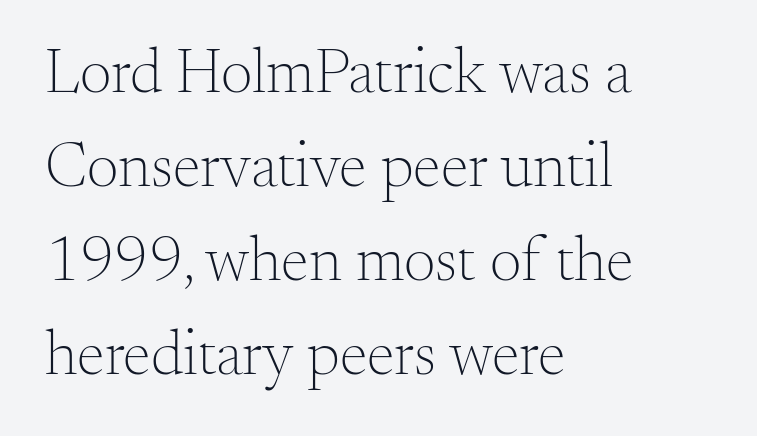
{"serif": "yes", "italic": "no", "bold": "no", "weight": "light", "width": "normal", "stroke_contrast": "medium", "x_height": "small", "monospaced": "no", "underline": "no", "align": "left", "line_spacing": "normal", "line_spacing_ratio": 1.49, "letter_spacing": "normal", "letter_spacing_em": 0.0, "glyph_px": 63}
